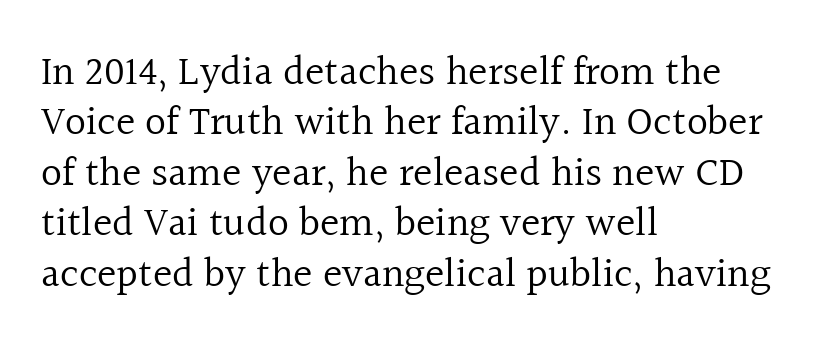
Look at the tracking — it's just the regular setting, nothing added. The rendering anchors every line to the left-hand side. Character widths vary here, with narrow letters taking less room than wide ones. Plain, unruled lines of type.
